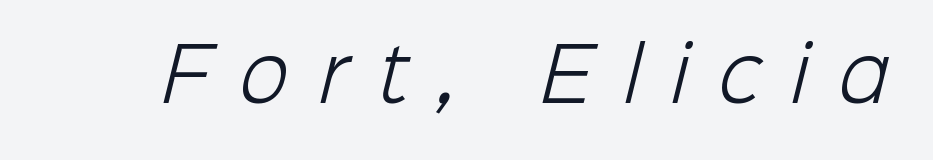
{"serif": "no", "bold": "no", "weight": "light", "width": "normal", "stroke_contrast": "low", "x_height": "medium", "monospaced": "no", "underline": "no", "letter_spacing": "wide", "letter_spacing_em": 0.41, "glyph_px": 73}
